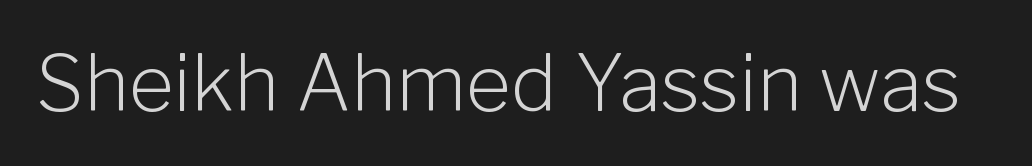
Q: Is the text bold? A: No.
Q: Is the text italic (slanted)? A: No, it is upright.
Q: Is the typeface a serif or a sans-serif typeface? A: Sans-serif.
Q: Is the text underlined? A: No.
Q: Is the spacing between letters normal or unusually wide? A: Normal.
Q: Width (condensed, normal, or wide)? A: Normal.
Q: Stroke contrast? A: Low.
Q: x-height? A: Medium.
Q: Monospaced? A: No.
